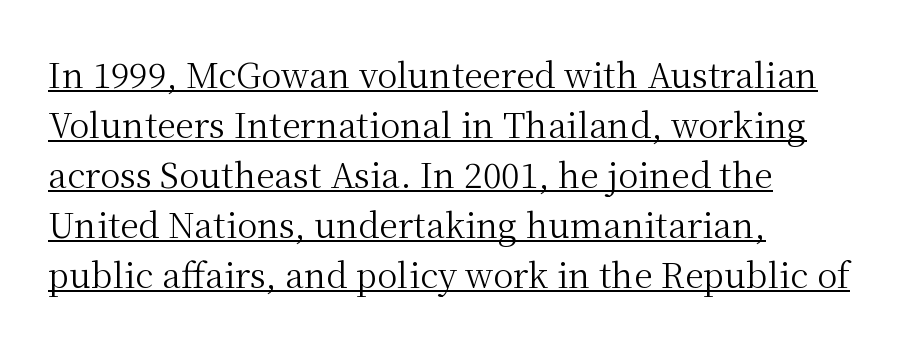
{"serif": "yes", "italic": "no", "bold": "no", "weight": "regular", "width": "normal", "stroke_contrast": "medium", "x_height": "medium", "monospaced": "no", "underline": "yes", "align": "left", "line_spacing": "normal", "line_spacing_ratio": 1.47, "letter_spacing": "normal", "letter_spacing_em": 0.0, "glyph_px": 34}
